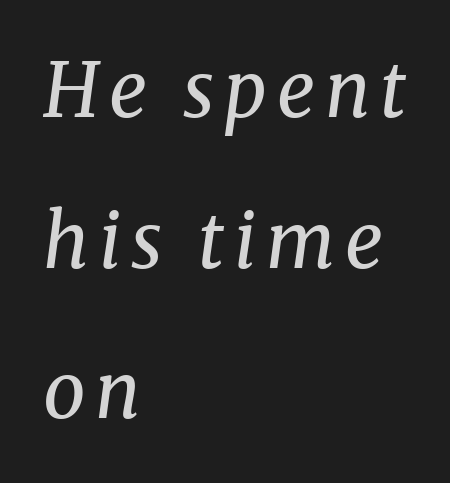
Q: Is the text bold? A: No.
Q: Is the text italic (slanted)? A: Yes, it leans right by about 8 degrees.
Q: Is the typeface a serif or a sans-serif typeface? A: Serif.
Q: Is the text underlined? A: No.
Q: How is the paragraph aligned? A: Left-aligned.
Q: Is the spacing between lines tight, normal or loose? A: Loose.
Q: Width (condensed, normal, or wide)? A: Normal.
Q: Stroke contrast? A: Medium.
Q: x-height? A: Medium.
Q: Monospaced? A: No.
